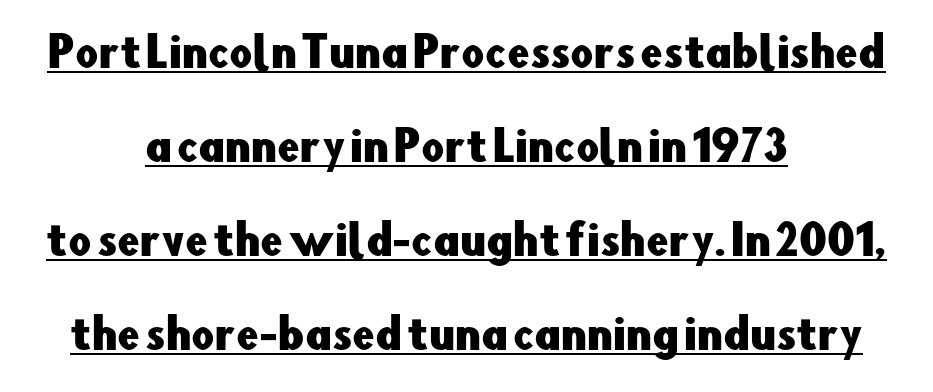
Caption: standard tracking, unaltered. Varying glyph widths throughout — classic text-font behaviour. The characters display no serif detailing; their extremities are plain. You could fit nearly another row in the gap between these rows. Check the space under the baseline: a stroke is drawn there. Do the letters lean? They stand straight.
